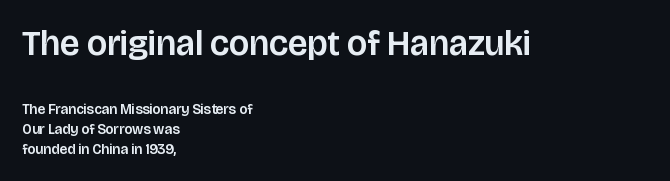
{"serif": "no", "italic": "no", "width": "normal", "stroke_contrast": "low", "x_height": "large", "monospaced": "no", "underline": "no", "align": "left", "line_spacing": "normal", "line_spacing_ratio": 1.43, "letter_spacing": "normal", "letter_spacing_em": 0.0, "larger_block": "first", "size_ratio": 2.5, "glyph_px": 35}
